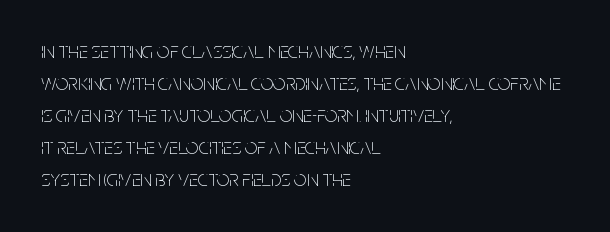
The image shows 22 px text type, upright; set left-aligned, normal line spacing (1.46x), normal letter spacing, not underlined.
